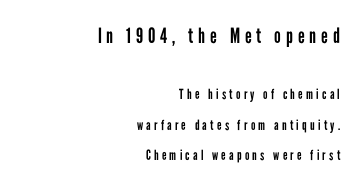
{"italic": "no", "bold": "no", "underline": "no", "align": "right", "line_spacing": "loose", "line_spacing_ratio": 2.17, "letter_spacing": "wide", "letter_spacing_em": 0.23, "larger_block": "first", "size_ratio": 1.5, "glyph_px": 21}
